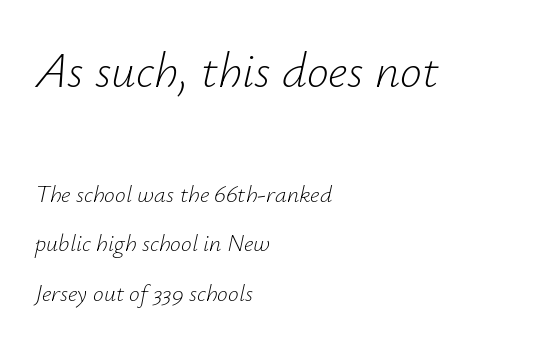
{"italic": "yes", "lean": "right", "slant_degrees": 12, "bold": "no", "weight": "light", "width": "normal", "stroke_contrast": "low", "x_height": "small", "monospaced": "no", "underline": "no", "align": "left", "line_spacing": "loose", "line_spacing_ratio": 2.07, "letter_spacing": "normal", "letter_spacing_em": 0.0, "larger_block": "first", "size_ratio": 2.04, "glyph_px": 49}
